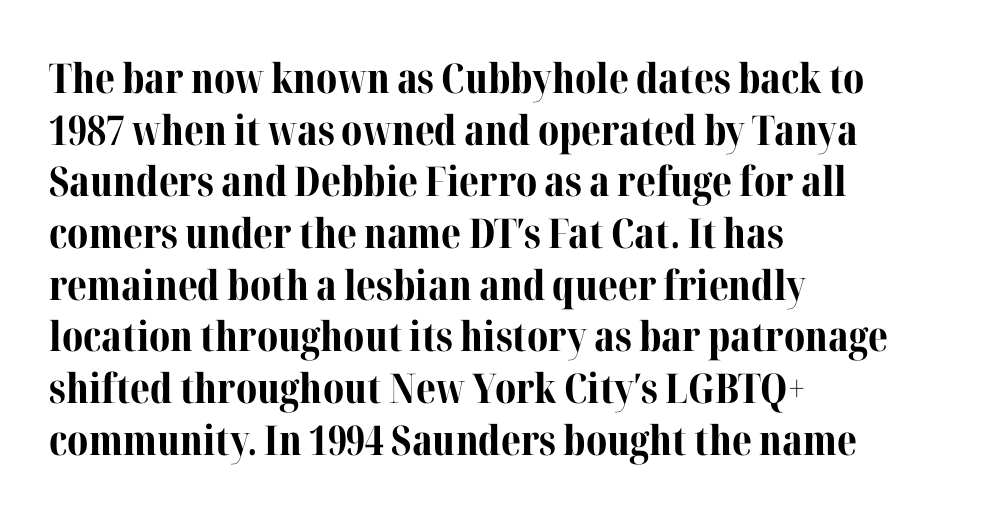
{"serif": "yes", "italic": "no", "bold": "yes", "weight": "bold", "width": "normal", "stroke_contrast": "medium", "x_height": "medium", "monospaced": "no", "underline": "no", "align": "left", "line_spacing": "normal", "line_spacing_ratio": 1.26, "letter_spacing": "normal", "letter_spacing_em": 0.0, "glyph_px": 41}
